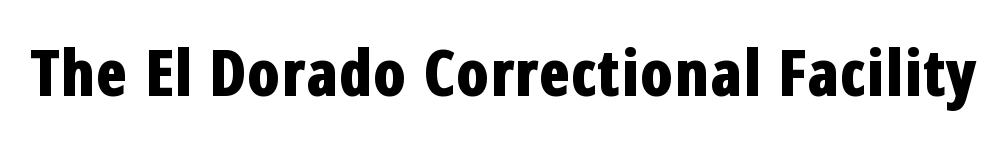
{"serif": "no", "italic": "no", "bold": "yes", "weight": "bold", "width": "condensed", "stroke_contrast": "low", "x_height": "medium", "monospaced": "no", "underline": "no", "letter_spacing": "normal", "letter_spacing_em": 0.0, "glyph_px": 65}
